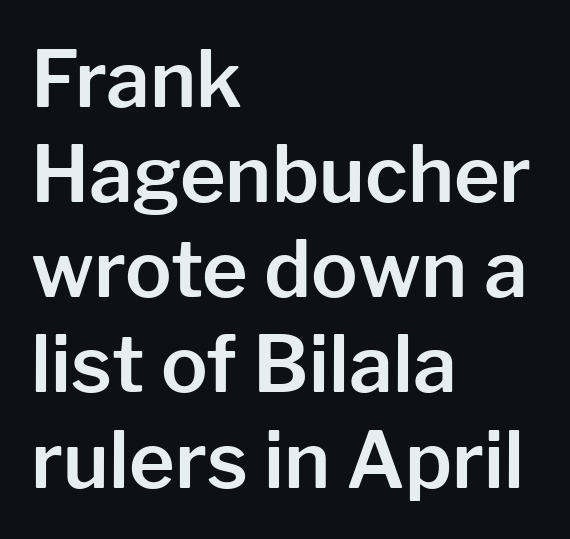
Q: Is the text italic (slanted)? A: No, it is upright.
Q: Is the typeface a serif or a sans-serif typeface? A: Sans-serif.
Q: Is the text underlined? A: No.
Q: How is the paragraph aligned? A: Left-aligned.
Q: Is the spacing between letters normal or unusually wide? A: Normal.
Q: Width (condensed, normal, or wide)? A: Normal.
Q: Stroke contrast? A: Low.
Q: x-height? A: Medium.
Q: Monospaced? A: No.
